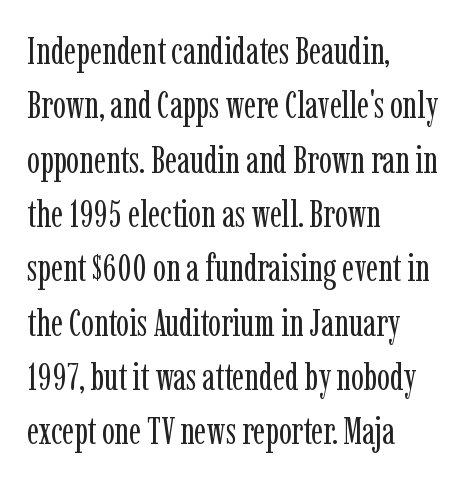
The image shows 38 px regular-weight, condensed serif type, upright; set left-aligned, normal line spacing (1.43x), normal letter spacing, not underlined; low stroke contrast and a medium x-height.
